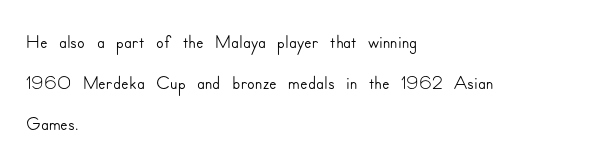
{"serif": "no", "italic": "no", "width": "normal", "stroke_contrast": "low", "x_height": "small", "monospaced": "no", "underline": "no", "align": "left", "line_spacing": "normal", "line_spacing_ratio": 1.47, "letter_spacing": "normal", "letter_spacing_em": 0.0, "glyph_px": 28}
